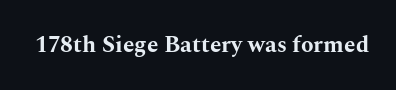
The image shows 23 px bold type, upright; set normal letter spacing, not underlined.
